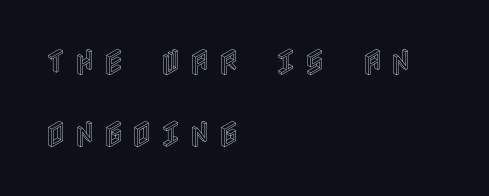
These lines were composed using upright roman letters. The rendering anchors every line to the left-hand side. Letters rest on an invisible, unmarked baseline. The leading is generous, giving the passage an open texture.
